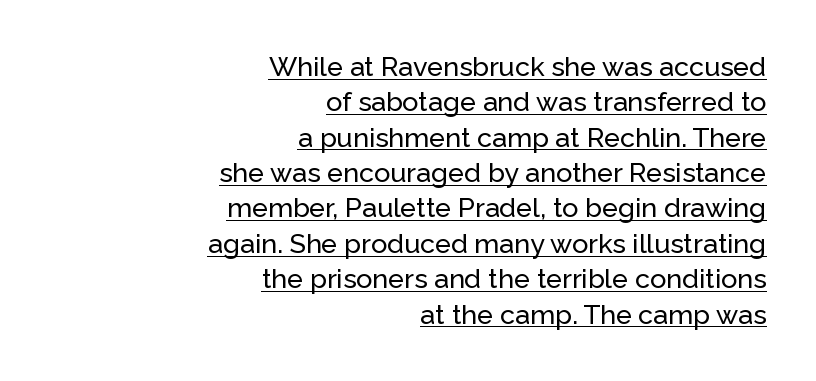
The lines in this sample share a right terminus and differ only in where they begin. Spacing between characters is what you'd get straight out of the box. Every stem runs plumb, perpendicular to the baseline. This sample keeps an unexceptional amount of space between lines. Looks like someone drew a line under every word here.
